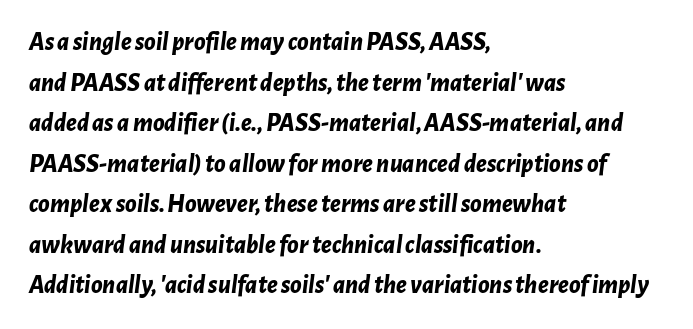
Leftover space on each line is placed entirely after the last word. Quick note: interline space is typical. The horizontal fit of the characters is conventional and even. Bare-footed words on every line. You can tell it's italic because the verticals aren't actually vertical. A full-strength bold gives these letters their thick strokes.
